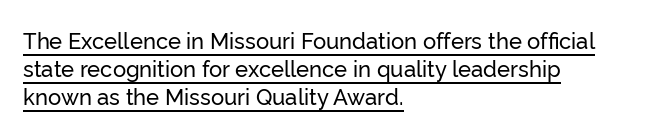
{"italic": "no", "underline": "yes", "align": "left", "line_spacing": "normal", "line_spacing_ratio": 1.28, "letter_spacing": "normal", "letter_spacing_em": 0.0, "glyph_px": 22}
